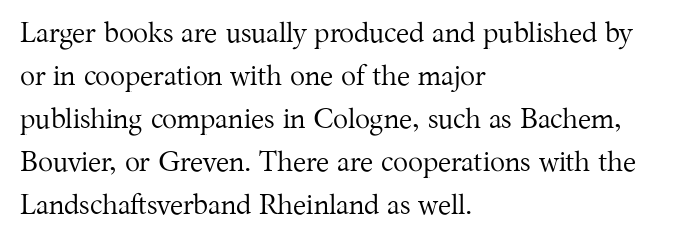
A roman cut, with each character standing at attention. Character widths vary here, with narrow letters taking less room than wide ones. This rendering employs a face with finishing strokes, i.e., a serif. The lines in this sample share a left origin and differ only in where they stop. The face used here is rendered with its standard letterfit. Does the leading feel generous? No, just average.
